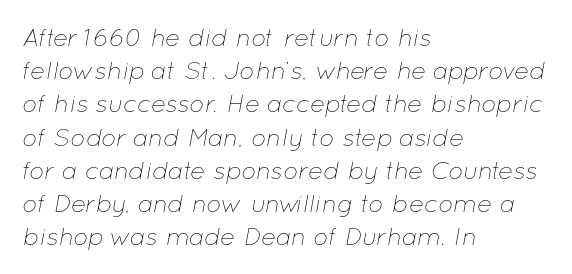
The image shows 25 px text type, italic (leaning right); set left-aligned, normal line spacing (1.33x), normal letter spacing, not underlined.
